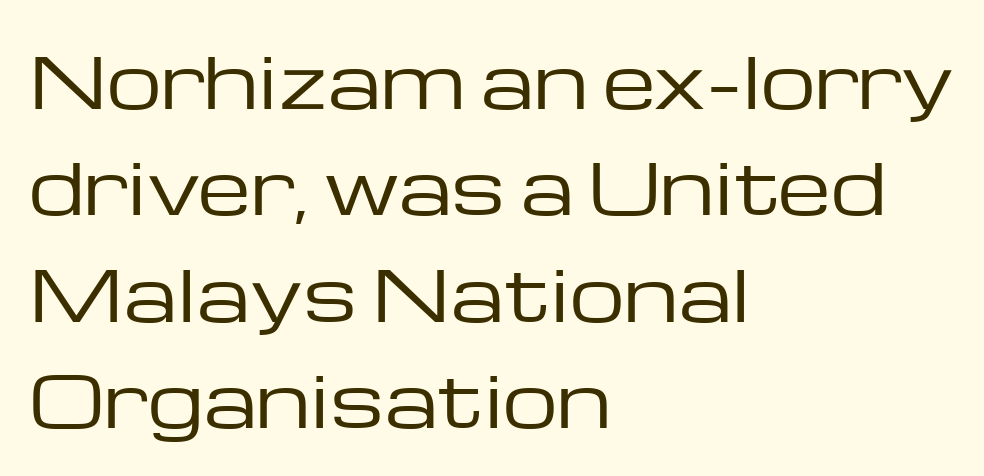
Q: Is the text bold? A: No.
Q: Is the text italic (slanted)? A: No, it is upright.
Q: Is the typeface a serif or a sans-serif typeface? A: Sans-serif.
Q: Is the text underlined? A: No.
Q: How is the paragraph aligned? A: Left-aligned.
Q: Is the spacing between letters normal or unusually wide? A: Normal.
Q: Is the spacing between lines tight, normal or loose? A: Normal.
Q: Width (condensed, normal, or wide)? A: Wide.
Q: Stroke contrast? A: Low.
Q: x-height? A: Medium.
Q: Monospaced? A: No.
